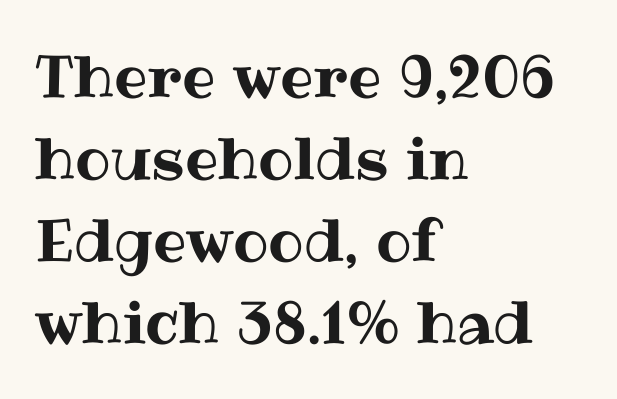
Is this a fixed-width face? No — the glyphs have proportional, varying widths. Decoration check: the copy has no underline. Tall strokes in this sample are plumb rather than angled. A normal amount of white space separates one row of letters from the next. The text block is weighted toward the left margin, trailing off unevenly rightward.
